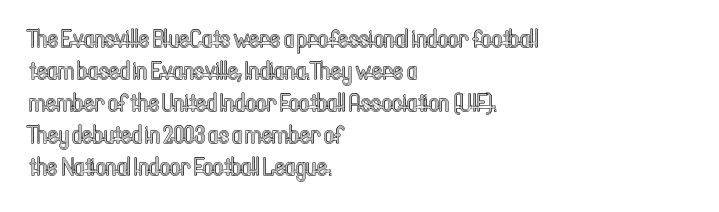
{"italic": "no", "underline": "no", "align": "left", "line_spacing": "normal", "line_spacing_ratio": 1.28, "letter_spacing": "normal", "letter_spacing_em": 0.0, "glyph_px": 25}
